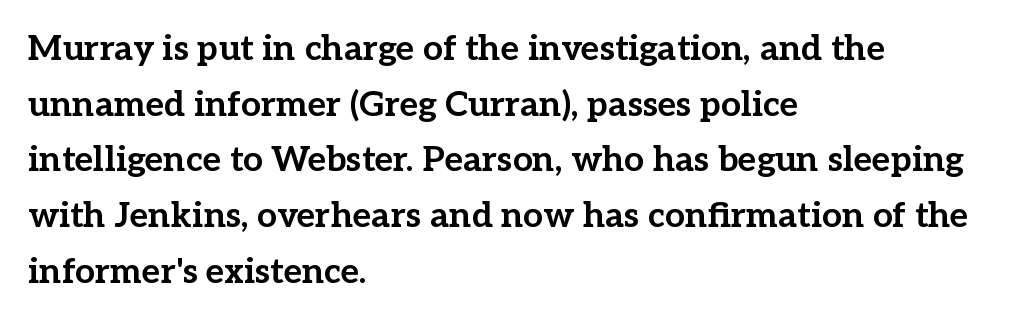
Looks like regular typesetting: each glyph gets only the width it needs. How are the letters spaced? Ordinarily, with no added tracking. To sum up the face: it has serifs. Every letter is thick-stroked: bold, no question.
